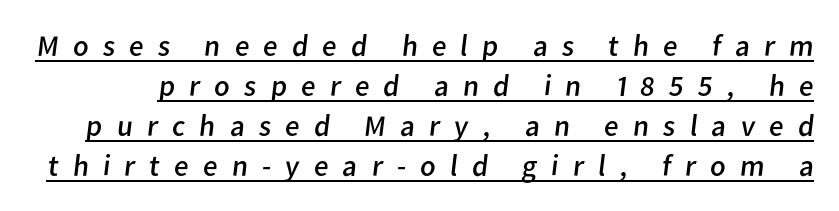
{"serif": "no", "bold": "no", "weight": "regular", "width": "normal", "stroke_contrast": "low", "x_height": "medium", "monospaced": "no", "underline": "yes", "line_spacing": "normal", "line_spacing_ratio": 1.33, "letter_spacing": "wide", "letter_spacing_em": 0.47, "glyph_px": 30}
